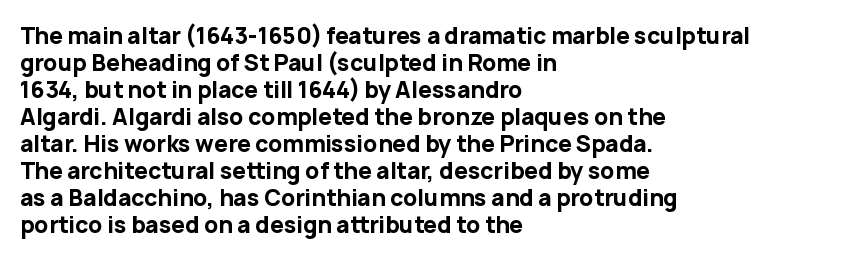
The setting favours the left margin, as ordinary paragraphs usually do. The strip under each line holds only bare page. Every letter is thick-stroked: bold, no question. In terms of posture, this sample is upright. Is the letter spacing exaggerated? No — it looks like the ordinary default.
